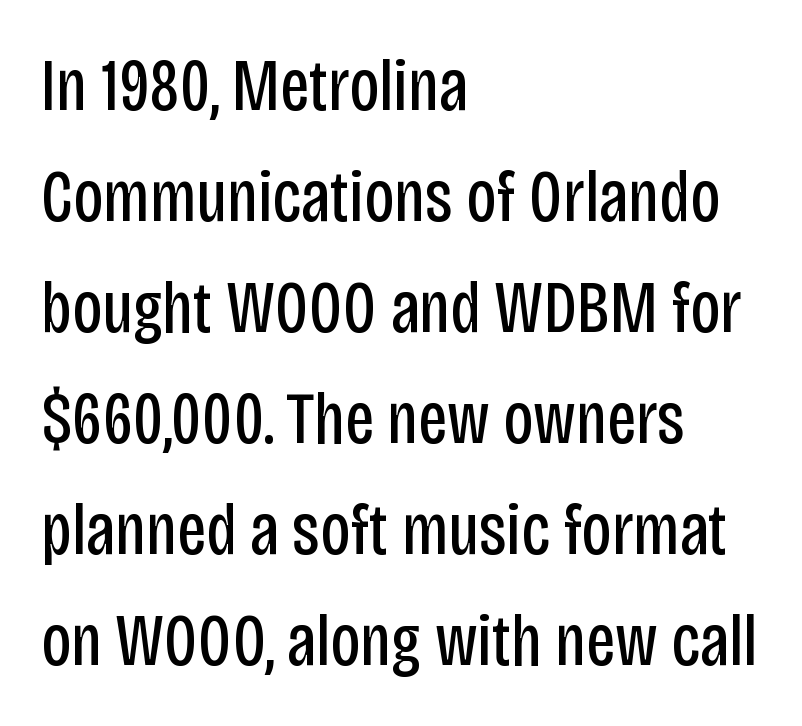
{"serif": "no", "italic": "no", "bold": "no", "weight": "regular", "width": "condensed", "stroke_contrast": "low", "x_height": "large", "monospaced": "no", "underline": "no", "align": "left", "line_spacing": "normal", "line_spacing_ratio": 1.5, "letter_spacing": "normal", "letter_spacing_em": 0.0, "glyph_px": 74}
